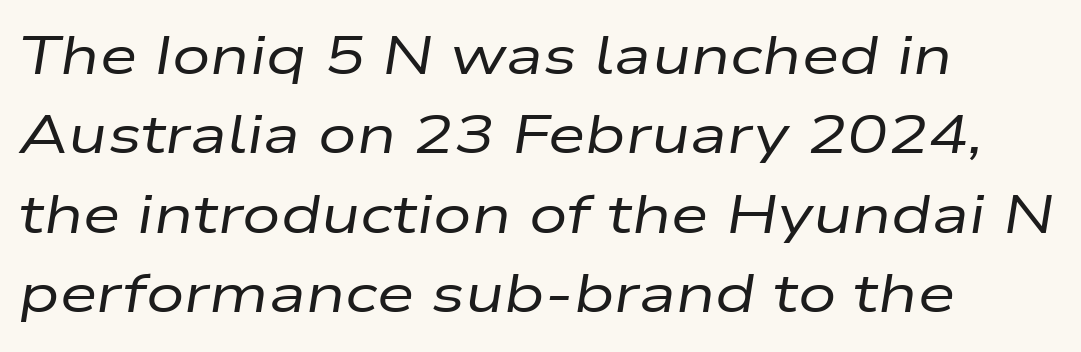
Q: Is the text bold? A: No.
Q: Is the text italic (slanted)? A: Yes, it leans right by about 9 degrees.
Q: Is the text underlined? A: No.
Q: How is the paragraph aligned? A: Left-aligned.
Q: Is the spacing between letters normal or unusually wide? A: Normal.
Q: Is the spacing between lines tight, normal or loose? A: Normal.
Q: Width (condensed, normal, or wide)? A: Wide.
Q: Stroke contrast? A: Low.
Q: x-height? A: Medium.
Q: Monospaced? A: No.
